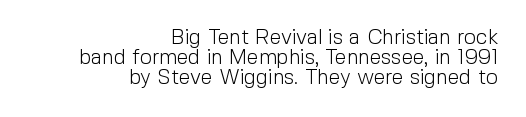
Nope, not italic — everything's standing straight. The typeface has the unassuming heft of standard copy or less. Short and long lines alike share a common ending point at right. Between one letter and the next there's only the usual sliver of space. Each row of text sits above clean, open space.
